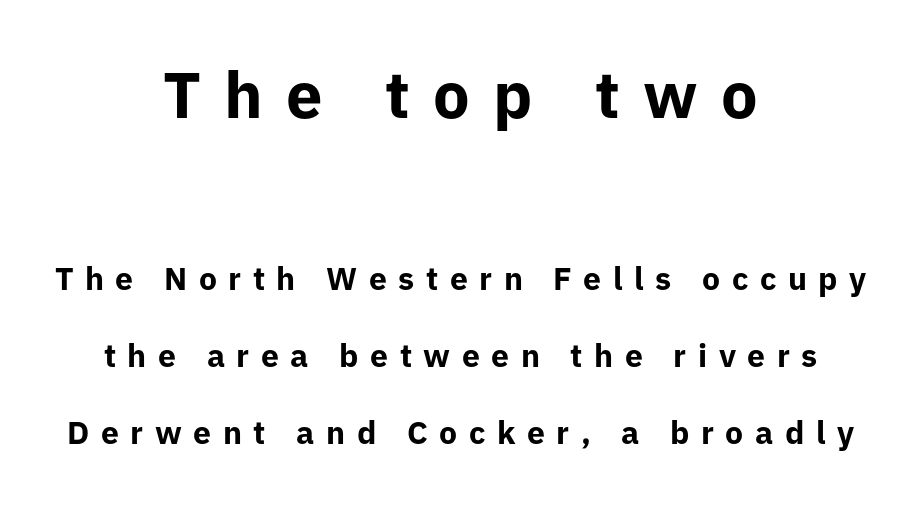
Q: Is the text bold? A: Yes.
Q: Is the text italic (slanted)? A: No, it is upright.
Q: Is the typeface a serif or a sans-serif typeface? A: Sans-serif.
Q: Is the text underlined? A: No.
Q: How is the paragraph aligned? A: Centered.
Q: Is the spacing between letters normal or unusually wide? A: Unusually wide.
Q: Is the spacing between lines tight, normal or loose? A: Loose.
Q: Which block of text is set in a larger size, the first (top) or the second (bottom)? A: The first (top) one.
Q: Width (condensed, normal, or wide)? A: Normal.
Q: Stroke contrast? A: Low.
Q: x-height? A: Medium.
Q: Monospaced? A: No.
